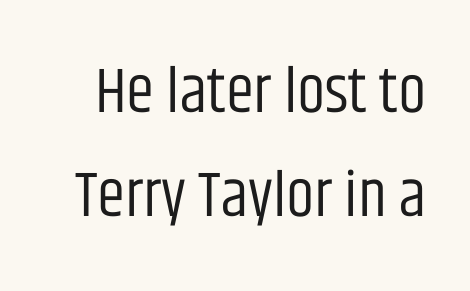
Typographically, this falls in the sans-serif category. Counters stay open thanks to moderate or lighter strokes. The rows are spaced the way most documents space them. The letters advance in unequal steps, a hallmark of proportional type. A roman cut, with each character standing at attention. Quick note: underline off.
